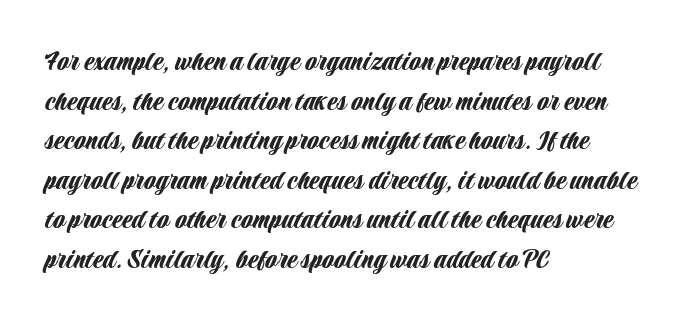
The image shows 30 px condensed sans-serif type; set left-aligned, normal line spacing (1.32x), normal letter spacing, not underlined; low stroke contrast and a large x-height.
